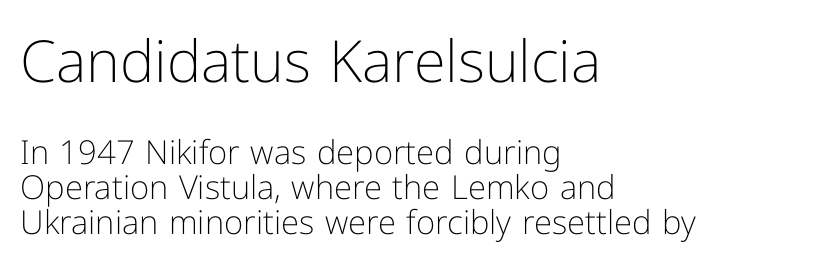
Do the letters lean? They stand straight. Stroke thickness stays within the range of a standard reading face or lighter. The block sitting higher on the canvas is the one with enlarged characters. Glyph-to-glyph distance matches everyday printed text. Nothing sits at the stroke ends, so this counts as sans-serif.
